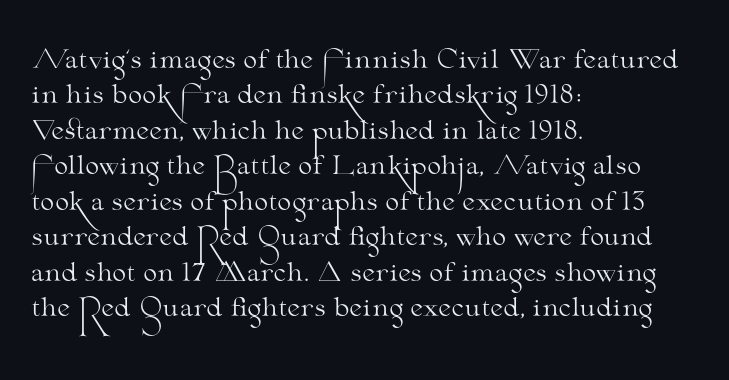
{"italic": "no", "bold": "no", "underline": "no", "align": "left", "line_spacing": "normal", "line_spacing_ratio": 1.42, "letter_spacing": "normal", "letter_spacing_em": 0.0, "glyph_px": 25}
